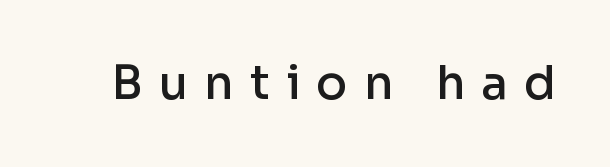
Q: Is the text bold? A: Semi-bold.
Q: Is the text italic (slanted)? A: No, it is upright.
Q: Is the typeface a serif or a sans-serif typeface? A: Sans-serif.
Q: Is the text underlined? A: No.
Q: Is the spacing between letters normal or unusually wide? A: Unusually wide.
Q: Width (condensed, normal, or wide)? A: Normal.
Q: Stroke contrast? A: Low.
Q: x-height? A: Medium.
Q: Monospaced? A: No.
